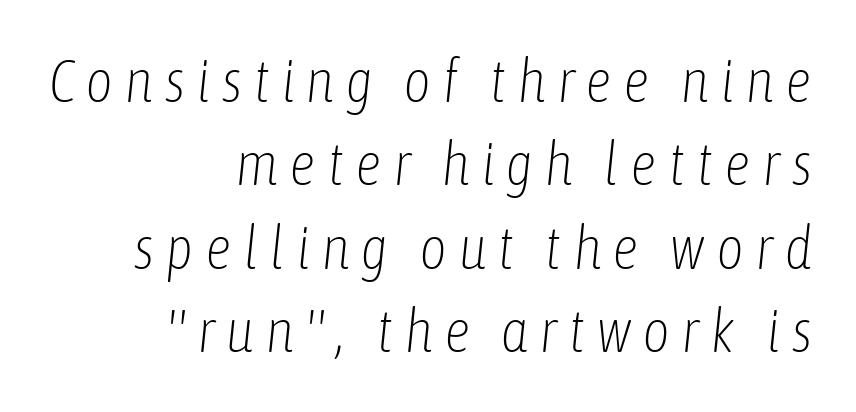
The image shows 60 px light, condensed type, italic (leaning right); set right-aligned, normal line spacing (1.39x), not underlined; low stroke contrast and a medium x-height.
